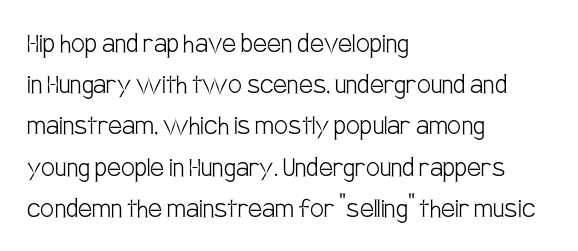
Baseline-to-baseline distance is the conventional proportion of letter height. The typography opts for an upright posture over an oblique one. No word sits above an underline. A typesetter would label this face a sans. Here the designer chose a conventional face with non-uniform glyph widths.
